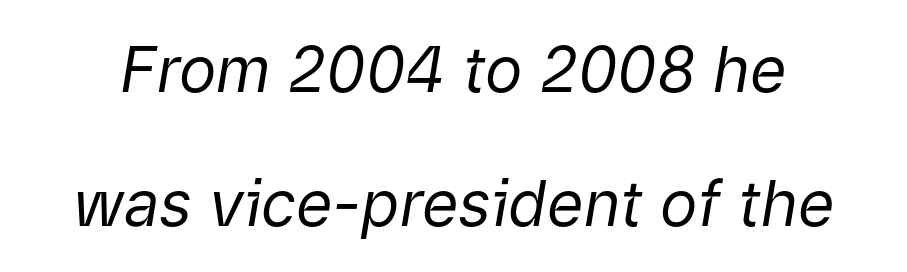
The image shows 63 px regular-weight type, italic (leaning right); set loose line spacing (2.12x), normal letter spacing, not underlined; low stroke contrast and a medium x-height.
